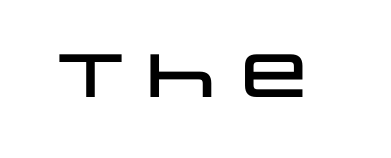
{"serif": "no", "italic": "no", "width": "wide", "stroke_contrast": "low", "x_height": "large", "monospaced": "no", "underline": "no", "letter_spacing": "normal", "letter_spacing_em": 0.0, "glyph_px": 61}
